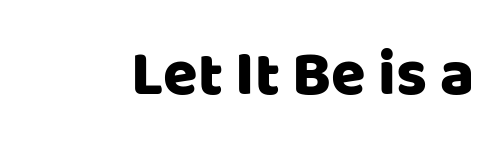
Q: Is the text italic (slanted)? A: No, it is upright.
Q: Is the typeface a serif or a sans-serif typeface? A: Sans-serif.
Q: Is the text underlined? A: No.
Q: Is the spacing between letters normal or unusually wide? A: Normal.
Q: Width (condensed, normal, or wide)? A: Normal.
Q: Stroke contrast? A: Low.
Q: x-height? A: Large.
Q: Monospaced? A: No.
